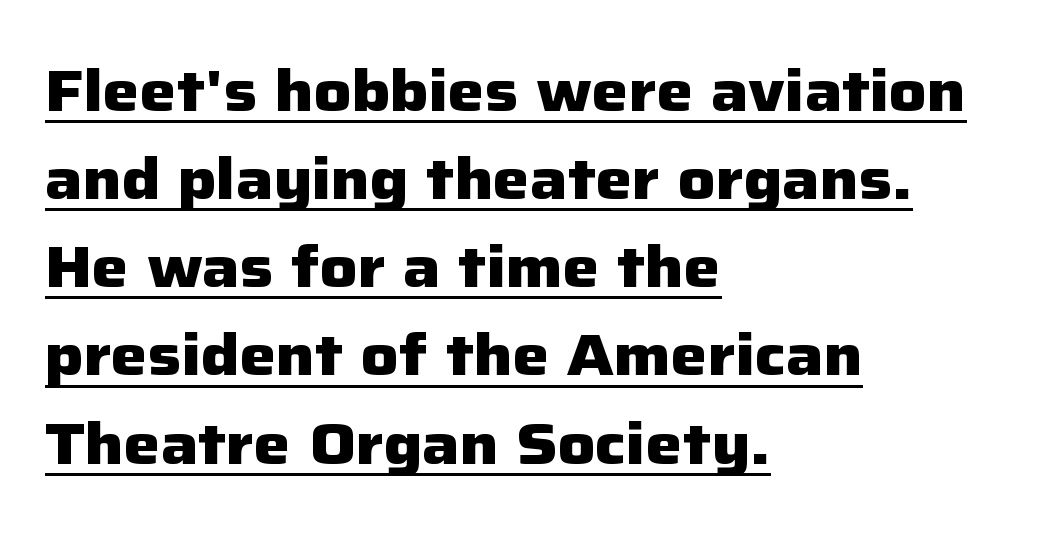
The image shows 58 px heavy sans-serif type, upright; set left-aligned, normal line spacing (1.52x), normal letter spacing, underlined; low stroke contrast and a medium x-height.
